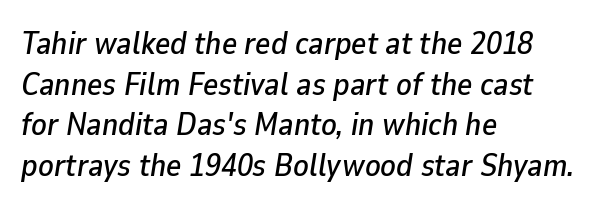
{"italic": "yes", "lean": "right", "slant_degrees": 9, "width": "normal", "stroke_contrast": "low", "x_height": "medium", "monospaced": "no", "underline": "no", "align": "left", "line_spacing": "normal", "line_spacing_ratio": 1.27, "letter_spacing": "normal", "letter_spacing_em": 0.0, "glyph_px": 32}
